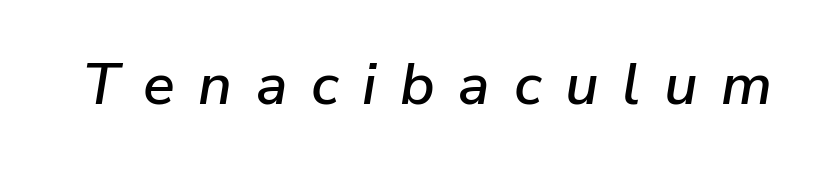
The image shows 59 px text type, italic (leaning right); set unusually wide letter spacing (+0.4 em), not underlined; low stroke contrast and a medium x-height.
